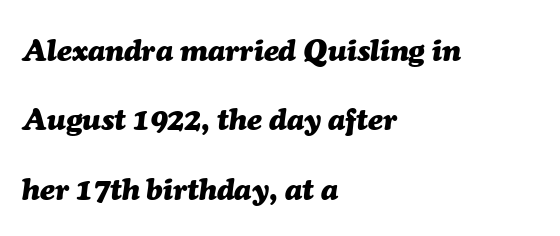
Is the type slanted? Yes — the strokes lean at a clear angle. No word sits above an underline. The ragged edge is on the right, which tells us the setting is flush left. As a designer I'd log this as weight 700, bold.
